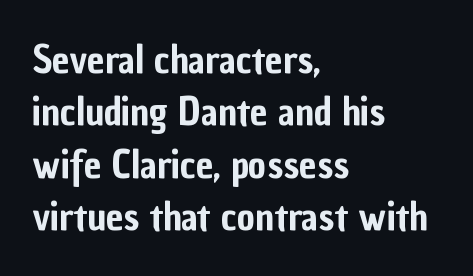
The vertical gap from one line to the next is medium. A typesetter would mark this as roman, not italic. The glyphs are unaccompanied by any horizontal stroke below them. Spacing verdict: proportional, widths tailored to each character.
